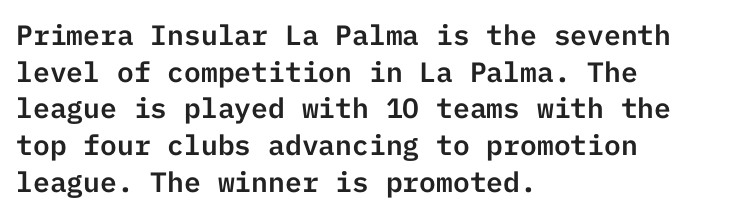
The image shows 28 px sans-serif type, upright; set left-aligned, normal line spacing (1.31x), normal letter spacing, not underlined; low stroke contrast and a medium x-height.
